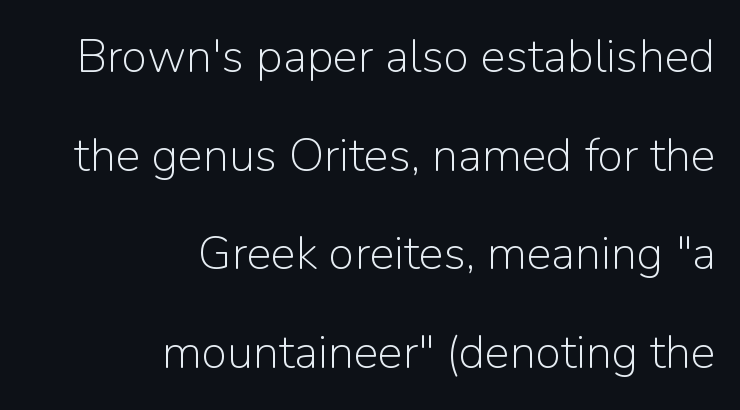
{"serif": "no", "italic": "no", "bold": "no", "weight": "light", "width": "normal", "stroke_contrast": "low", "x_height": "medium", "monospaced": "no", "underline": "no", "align": "right", "line_spacing": "loose", "line_spacing_ratio": 2.1, "letter_spacing": "normal", "letter_spacing_em": 0.0, "glyph_px": 47}
